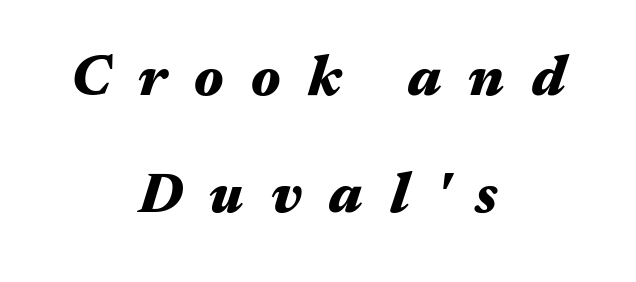
{"italic": "yes", "lean": "right", "slant_degrees": 17, "bold": "yes", "weight": "heavy", "width": "wide", "stroke_contrast": "medium", "x_height": "medium", "monospaced": "no", "underline": "no", "align": "center", "line_spacing": "loose", "line_spacing_ratio": 2.06, "letter_spacing": "wide", "letter_spacing_em": 0.48, "glyph_px": 57}
